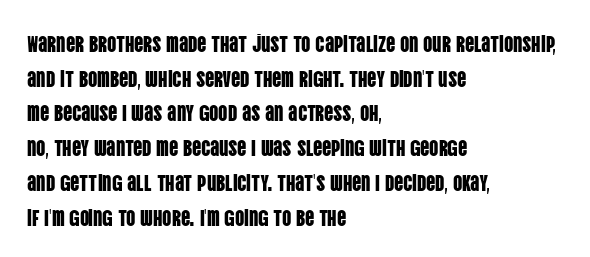
The image shows 23 px text type, upright; set left-aligned, normal line spacing (1.51x), normal letter spacing, not underlined.
